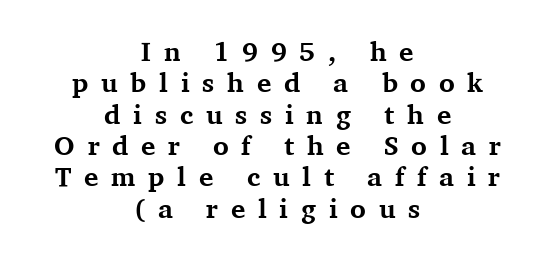
Rule under the text: the space is simply empty. Words appear elongated and porous because spacing is wide. Every stem runs plumb, perpendicular to the baseline. The paragraph has two soft edges and a firm central axis. Look at the stroke-to-counter ratio: heavy, a bold.
